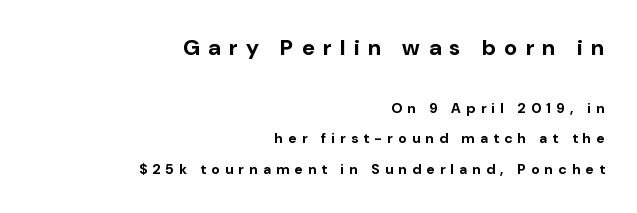
The image shows 22 px bold type, upright; set right-aligned, loose line spacing (2.19x), unusually wide letter spacing (+0.39 em), not underlined; the first (top) block is 1.57x larger.
